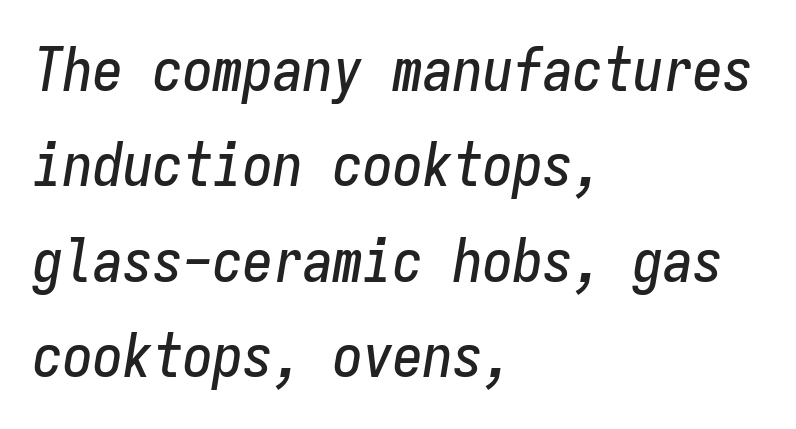
The typesetter chose a ragged-right arrangement here. You could count columns in this text — the font is strictly monospaced. Each word holds together tightly as a unit, with standard inter-letter gaps. Italic? Definitely — the glyphs are oblique.
